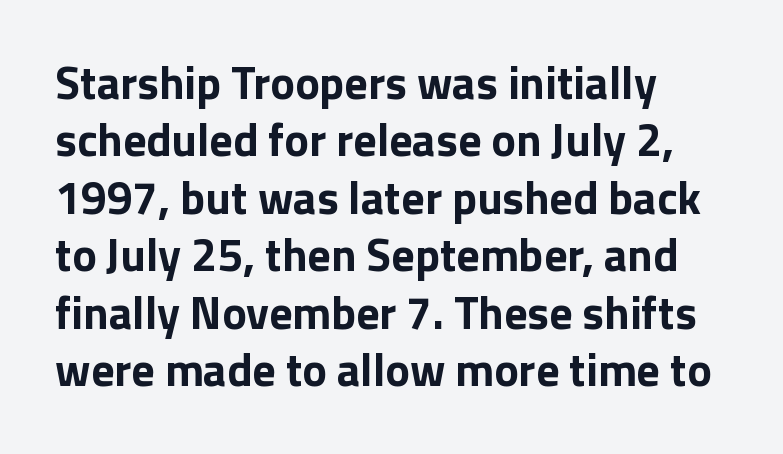
{"serif": "no", "italic": "no", "bold": "yes", "weight": "bold", "width": "normal", "stroke_contrast": "low", "x_height": "medium", "monospaced": "no", "underline": "no", "align": "left", "line_spacing": "normal", "line_spacing_ratio": 1.25, "letter_spacing": "normal", "letter_spacing_em": 0.0, "glyph_px": 46}
